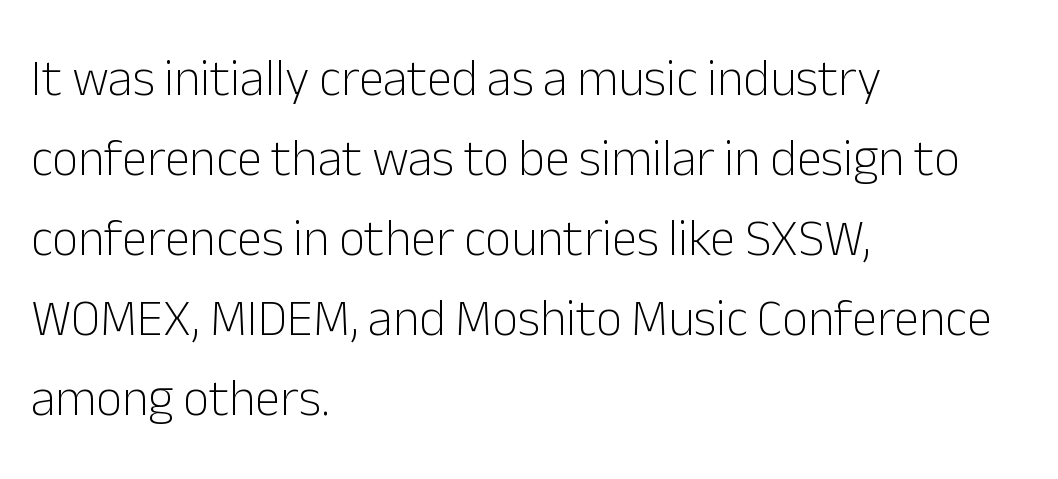
{"serif": "no", "italic": "no", "bold": "no", "weight": "light", "width": "normal", "stroke_contrast": "low", "x_height": "medium", "monospaced": "no", "underline": "no", "align": "left", "line_spacing": "normal", "line_spacing_ratio": 1.57, "letter_spacing": "normal", "letter_spacing_em": 0.0, "glyph_px": 51}
